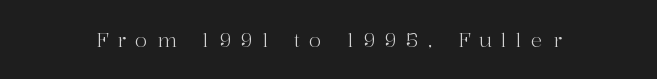
{"italic": "no", "bold": "no", "underline": "no", "letter_spacing": "wide", "letter_spacing_em": 0.47, "glyph_px": 20}
